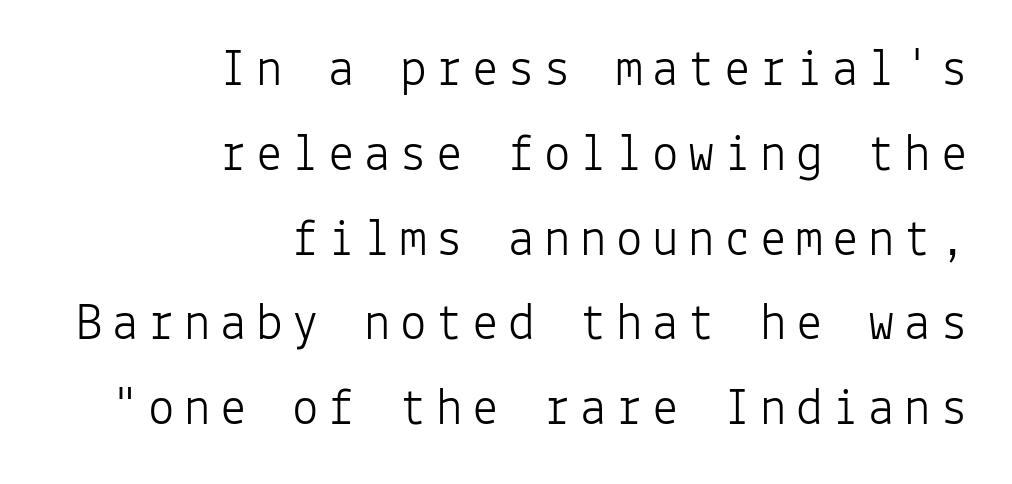
{"serif": "no", "italic": "no", "bold": "no", "weight": "light", "width": "normal", "stroke_contrast": "low", "x_height": "medium", "monospaced": "yes", "underline": "no", "align": "right", "line_spacing": "normal", "line_spacing_ratio": 1.6, "glyph_px": 53}
